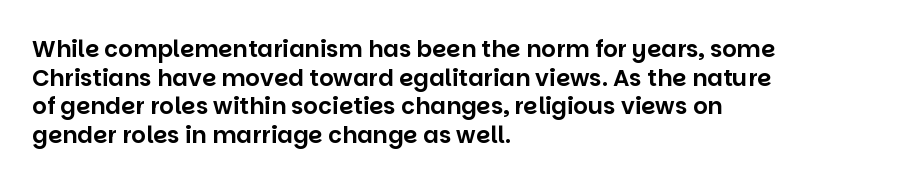
Each line starts at the same left margin while the right side varies. This sample uses plain, unmodified letter spacing. Only glyphs here, with clear space below each row. The letters stand upright; this is a roman face.
